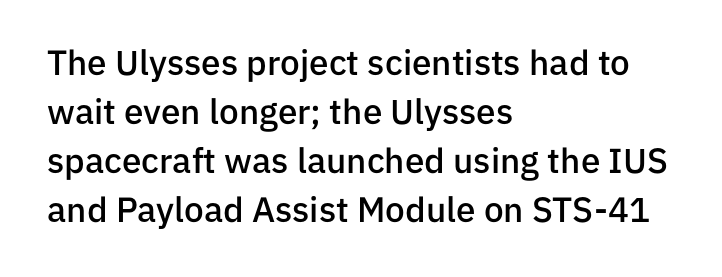
A sans-serif font was chosen for this passage. It's the straight-up-and-down kind of type. Each line starts at the same left margin while the right side varies. Each row of text sits above clean, open space. Compared with typical body copy, the letter spacing here is the same. Looks like regular typesetting: each glyph gets only the width it needs.
